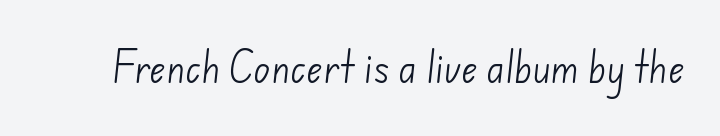
{"serif": "no", "bold": "no", "weight": "light", "width": "normal", "stroke_contrast": "low", "x_height": "small", "monospaced": "no", "underline": "no", "letter_spacing": "normal", "letter_spacing_em": 0.0, "glyph_px": 35}
